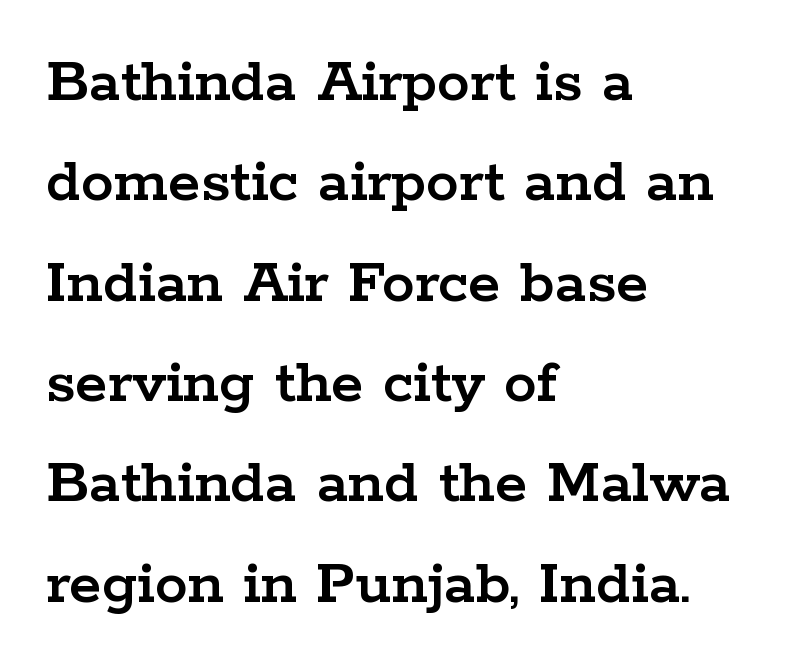
Here the glyphs are tracked normally, forming tight word shapes. This sample is left-justified, so line endings fall wherever the words run out. Spacing verdict: proportional, widths tailored to each character. Descenders are the only things crossing below the line. Little horizontal feet cap the strokes, marking this as serif type. This block has exactly the height ordinary leading produces.
